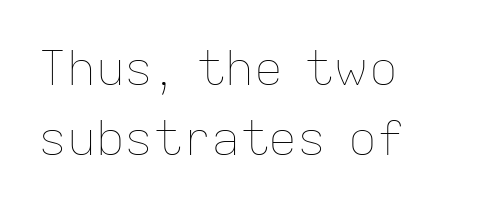
Do the characters align in a grid? No, the font is proportional. The strokes are not fattened; the text isn't bold. Lines of text with bare space underneath. How are the letters spaced? Ordinarily, with no added tracking. The designer left line spacing at the default.
